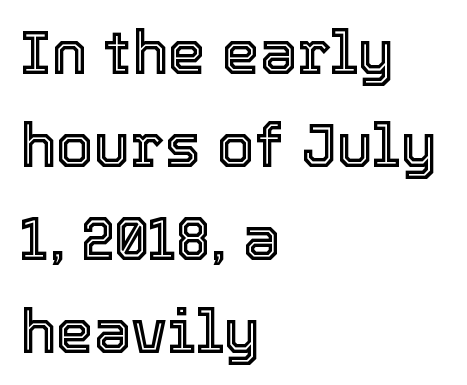
{"italic": "no", "width": "normal", "x_height": "medium", "monospaced": "no", "underline": "no", "align": "left", "line_spacing": "normal", "line_spacing_ratio": 1.55, "letter_spacing": "normal", "letter_spacing_em": 0.0, "glyph_px": 60}
